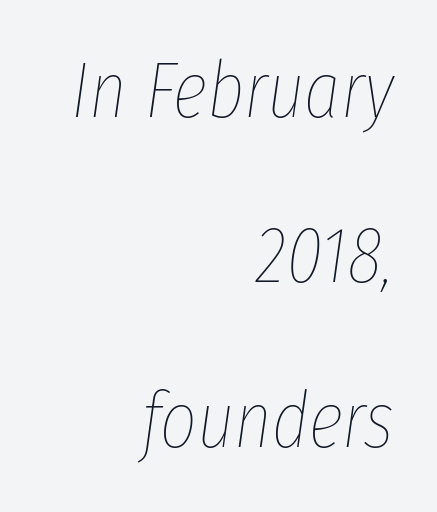
Character widths vary here, with narrow letters taking less room than wide ones. Airy leading. The letters are slanted; this is an italic face. In terms of letterspacing, this is plain default setting. A clean baseline with only descenders dipping below it.
